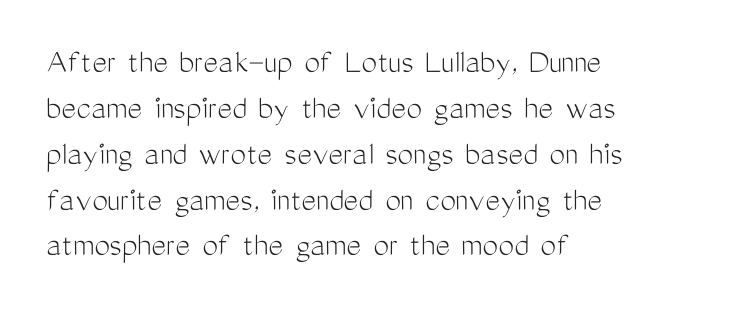
The image shows 35 px light, condensed sans-serif type, upright; set left-aligned, normal line spacing (1.31x), normal letter spacing, not underlined; medium stroke contrast and a medium x-height.
